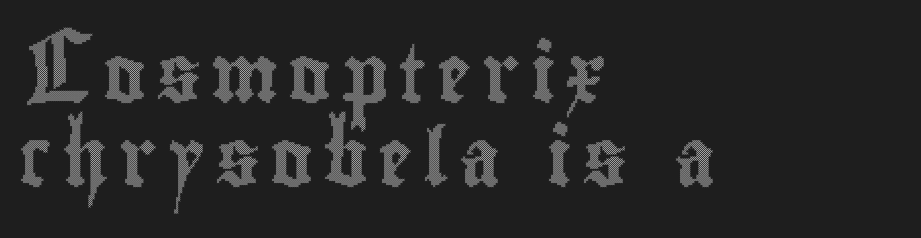
The image shows 57 px condensed type, upright; set left-aligned, normal line spacing (1.48x), not underlined; a small x-height.
